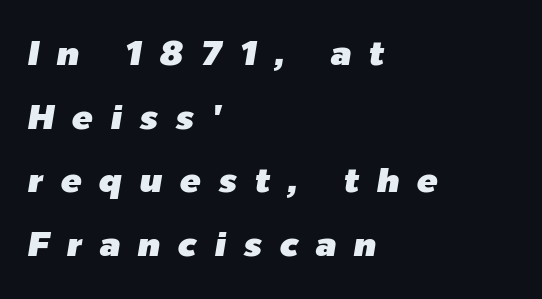
The image shows 35 px text type, italic (leaning right); set left-aligned, line spacing 1.82x, unusually wide letter spacing (+0.5 em), not underlined; low stroke contrast and a medium x-height.
